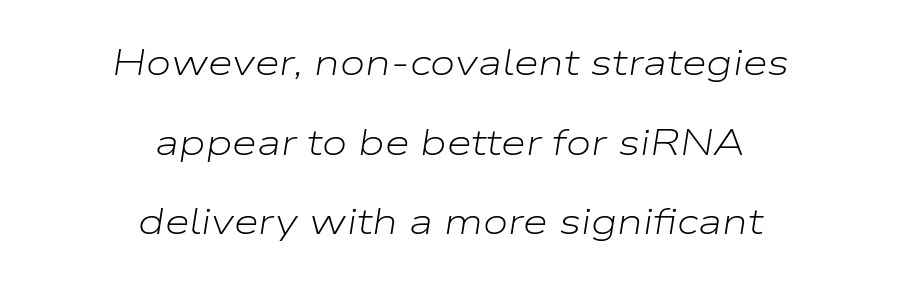
What stands out about the letter spacing? Nothing — it is the standard amount. Letters have the restrained weight of plain body copy at most. Quick note: interline space is abundant. Looks like regular typesetting: each glyph gets only the width it needs.
